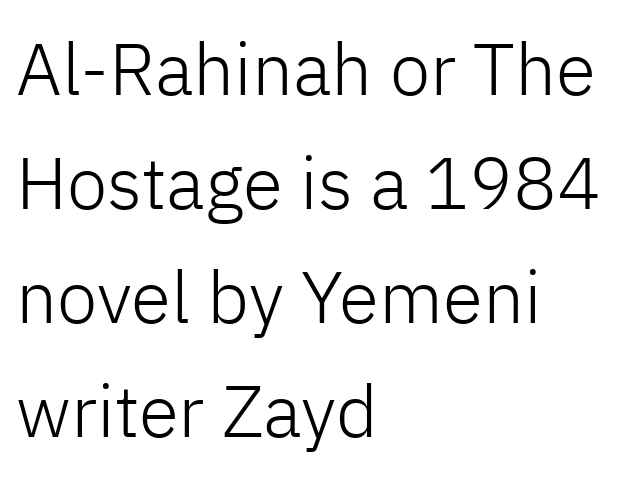
The image shows 73 px light sans-serif type, upright; set left-aligned, normal line spacing (1.56x), normal letter spacing, not underlined; low stroke contrast and a medium x-height.
